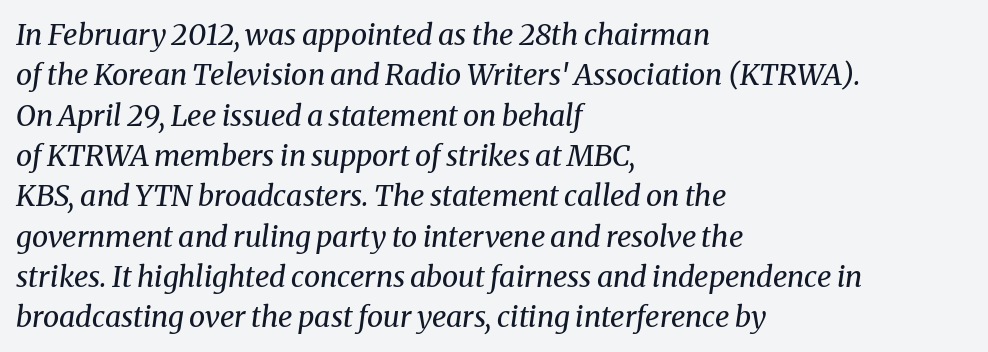
The image shows 29 px regular-weight serif type, italic (leaning right); set left-aligned, normal line spacing (1.39x), normal letter spacing, not underlined; medium stroke contrast and a medium x-height.
